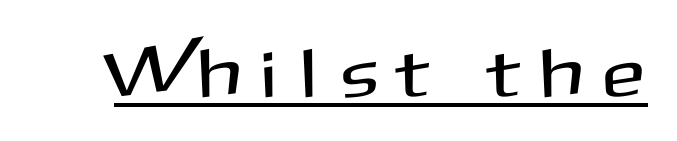
Think of a printed novel: that variable character pitch is what you see here. The type sits square on the baseline with zero lean. Nothing sits at the stroke ends, so this counts as sans-serif. The words here are underlined.
